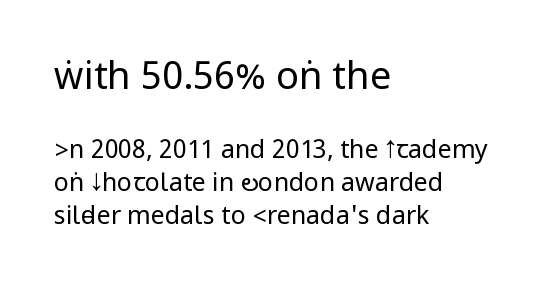
{"serif": "no", "italic": "no", "bold": "no", "weight": "regular", "width": "condensed", "stroke_contrast": "low", "underline": "no", "align": "left", "line_spacing": "normal", "line_spacing_ratio": 1.33, "letter_spacing": "normal", "letter_spacing_em": 0.0, "larger_block": "first", "size_ratio": 1.52, "glyph_px": 38}
